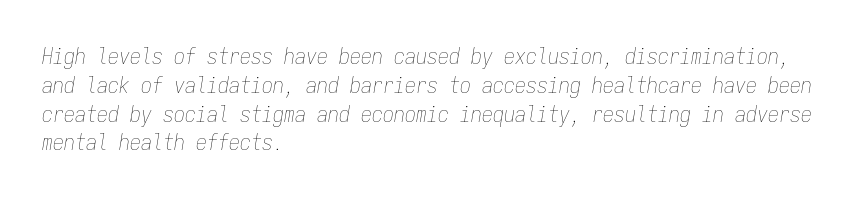
Check under the words: just untouched page. The letterforms sit at book weight or below. The passage shown leans; its letterforms are oblique. All the whitespace from short lines collects on the right.
